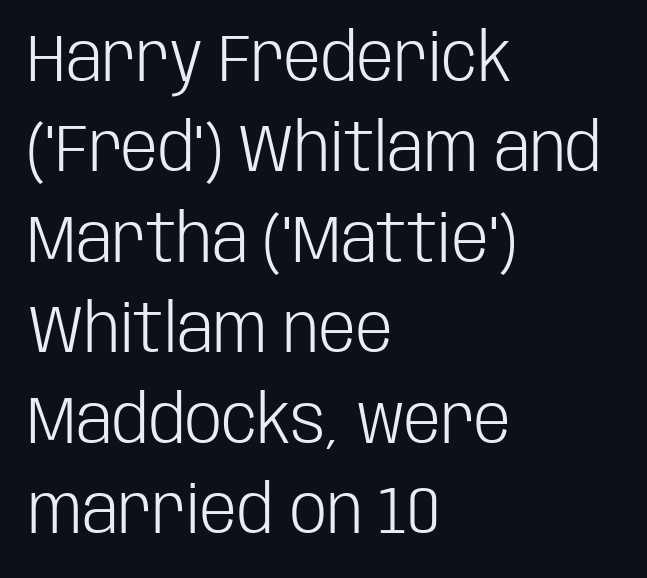
{"serif": "no", "italic": "no", "bold": "no", "weight": "light", "width": "condensed", "stroke_contrast": "low", "x_height": "large", "monospaced": "no", "underline": "no", "align": "left", "line_spacing": "normal", "line_spacing_ratio": 1.37, "letter_spacing": "normal", "letter_spacing_em": 0.0, "glyph_px": 66}
